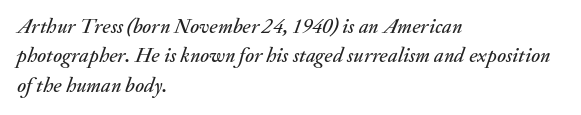
{"italic": "yes", "lean": "right", "slant_degrees": 20, "underline": "no", "align": "left", "line_spacing": "normal", "line_spacing_ratio": 1.4, "letter_spacing": "normal", "letter_spacing_em": 0.0, "glyph_px": 21}
